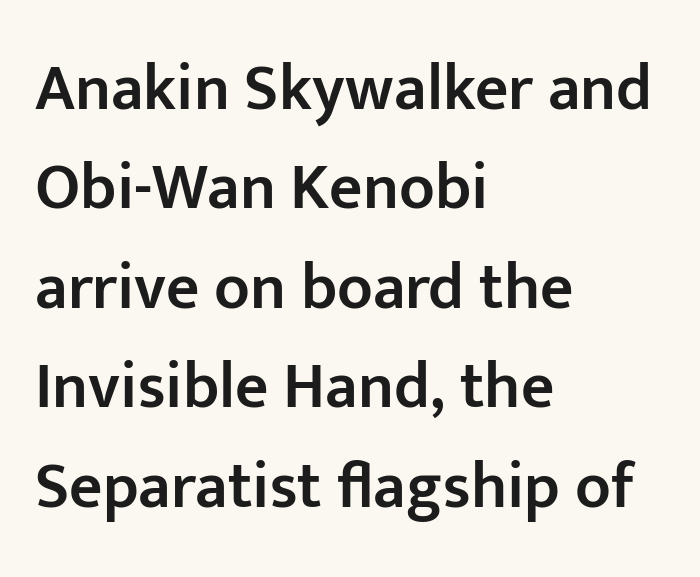
The image shows 65 px semibold sans-serif type, upright; set left-aligned, normal line spacing (1.53x), normal letter spacing, not underlined; low stroke contrast and a medium x-height.
